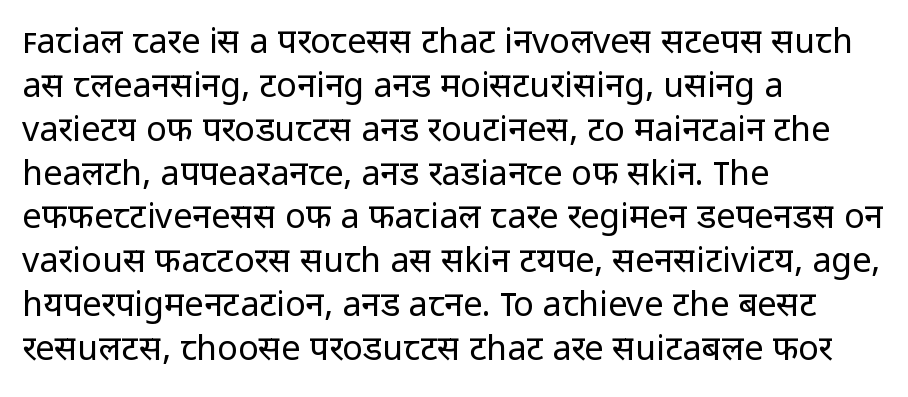
The image shows 34 px regular-weight sans-serif type, upright; set left-aligned, normal line spacing (1.29x), normal letter spacing, not underlined; low stroke contrast and a medium x-height.
